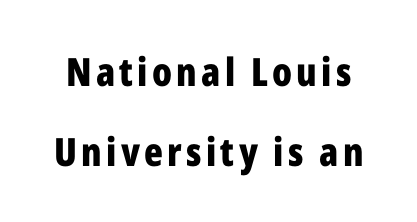
The image shows 39 px bold, condensed sans-serif type, upright; set loose line spacing (2.05x), not underlined; low stroke contrast and a medium x-height.
